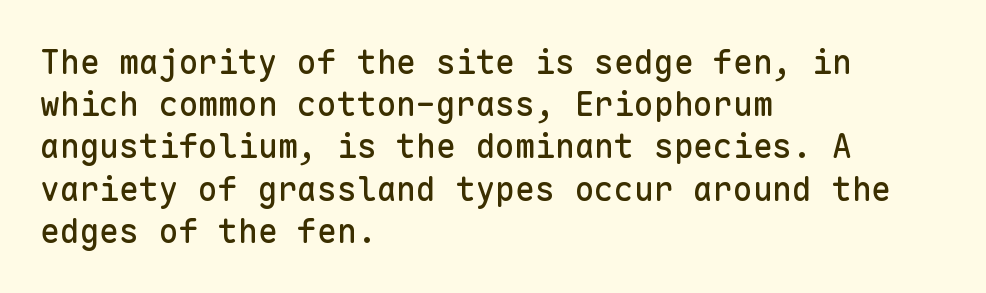
{"serif": "no", "italic": "no", "width": "normal", "stroke_contrast": "low", "x_height": "medium", "monospaced": "yes", "underline": "no", "align": "left", "line_spacing": "normal", "line_spacing_ratio": 1.28, "letter_spacing": "normal", "letter_spacing_em": 0.0, "glyph_px": 33}
